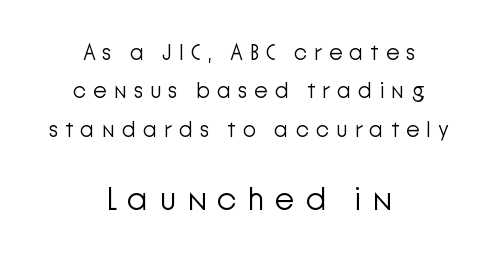
The image shows 33 px light sans-serif type, upright; set centered, line spacing 1.74x, unusually wide letter spacing (+0.31 em), not underlined; the second (bottom) block is 1.5x larger; low stroke contrast and a medium x-height.
